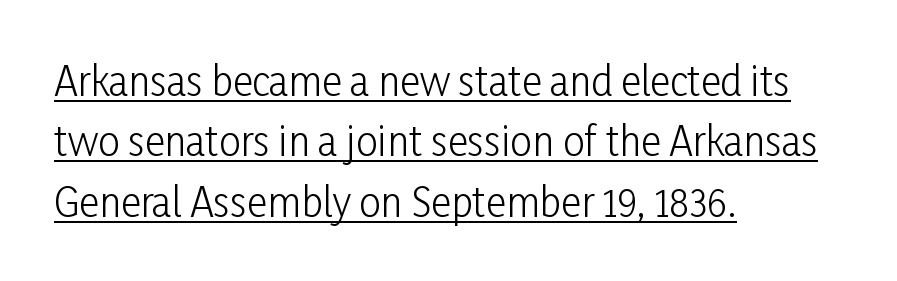
{"serif": "no", "italic": "no", "bold": "no", "weight": "light", "width": "condensed", "stroke_contrast": "low", "x_height": "medium", "monospaced": "no", "underline": "yes", "align": "left", "line_spacing": "normal", "line_spacing_ratio": 1.55, "letter_spacing": "normal", "letter_spacing_em": 0.0, "glyph_px": 39}
